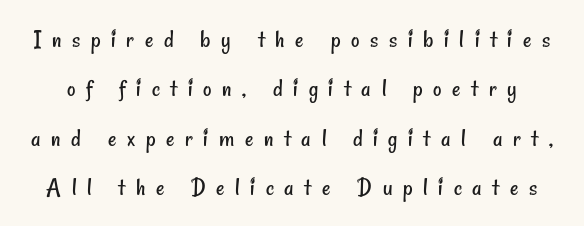
{"bold": "no", "underline": "no", "line_spacing": "loose", "line_spacing_ratio": 1.9, "letter_spacing": "wide", "letter_spacing_em": 0.41, "glyph_px": 26}
